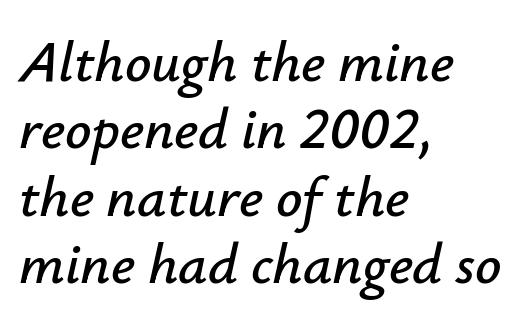
The image shows 58 px text type, italic (leaning right); set left-aligned, line spacing 1.16x, normal letter spacing, not underlined; low stroke contrast and a small x-height.
